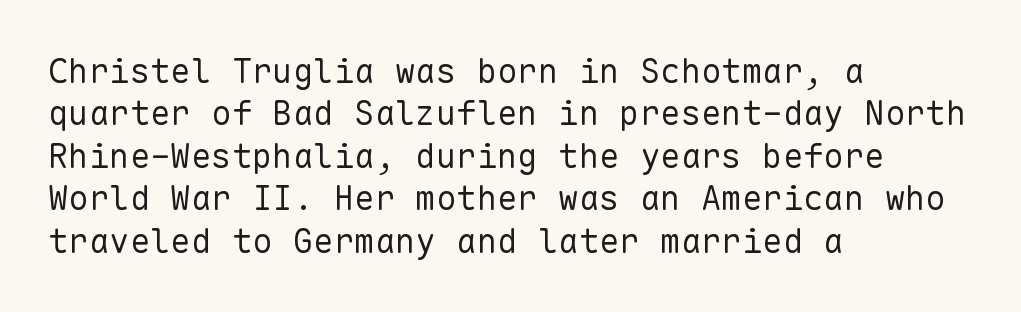
Between one letter and the next there's only the usual sliver of space. Interline gaps are of average width in this sample. Just letters on the line, the space beneath them empty. Is there any slant? The stems are plumb. Letterform terminals end flat and unadorned throughout the passage. The strokes are not fattened; the text isn't bold.
